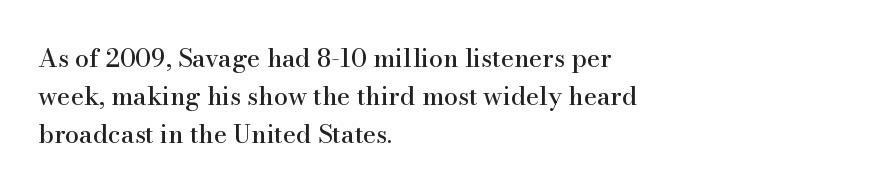
{"italic": "no", "underline": "no", "align": "left", "line_spacing": "normal", "line_spacing_ratio": 1.52, "letter_spacing": "normal", "letter_spacing_em": 0.0, "glyph_px": 25}
